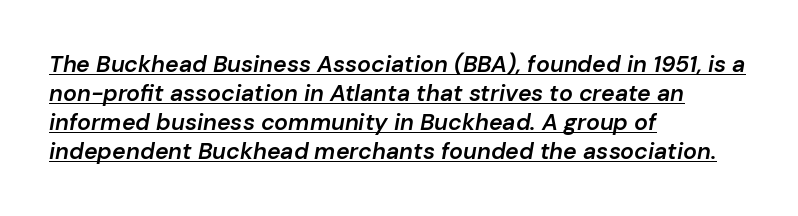
{"italic": "yes", "lean": "right", "slant_degrees": 10, "bold": "semi", "underline": "yes", "align": "left", "line_spacing": "normal", "line_spacing_ratio": 1.26, "letter_spacing": "normal", "letter_spacing_em": 0.0, "glyph_px": 23}
